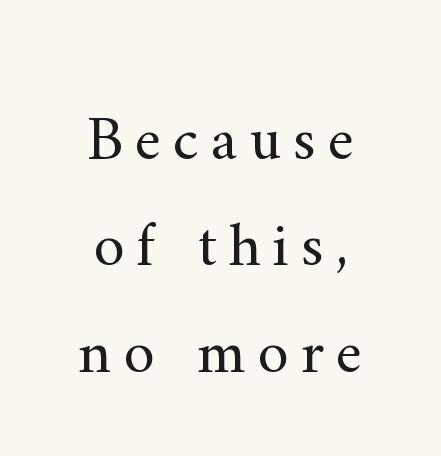
The specimen omits any rule beneath the text block's lines. No heavy texture on the line: the type isn't bold. Vertical spacing — default. The glyphs in this specimen are seriffed. A roman cut, with each character standing at attention. The lines are quadded center.
